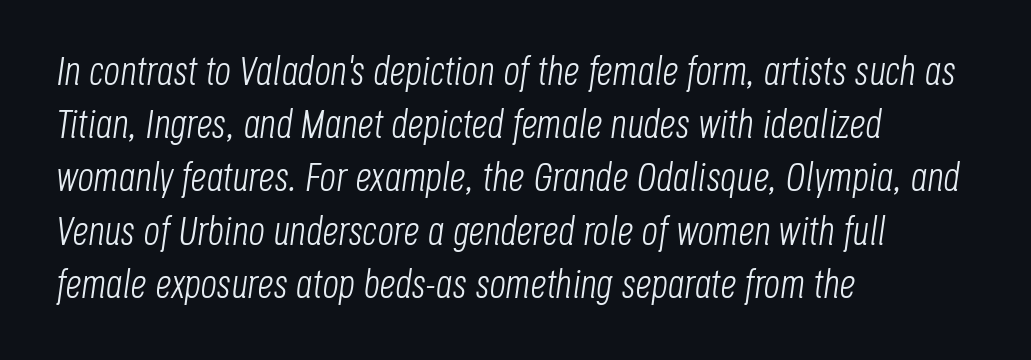
The image shows 40 px light, condensed type, italic (leaning right); set left-aligned, normal line spacing (1.33x), normal letter spacing, not underlined; low stroke contrast and a large x-height.
